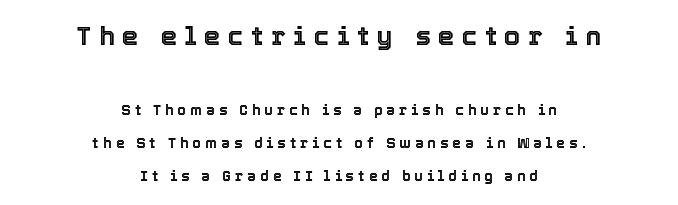
Q: Is the text italic (slanted)? A: No, it is upright.
Q: Is the text underlined? A: No.
Q: How is the paragraph aligned? A: Centered.
Q: Is the spacing between letters normal or unusually wide? A: Unusually wide.
Q: Is the spacing between lines tight, normal or loose? A: Loose.
Q: Which block of text is set in a larger size, the first (top) or the second (bottom)? A: The first (top) one.
